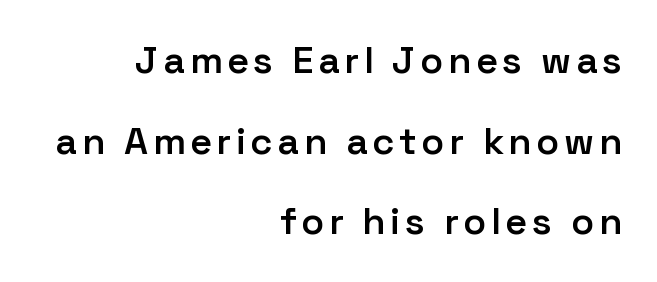
Q: Is the text bold? A: Semi-bold.
Q: Is the text italic (slanted)? A: No, it is upright.
Q: Is the typeface a serif or a sans-serif typeface? A: Sans-serif.
Q: Is the text underlined? A: No.
Q: How is the paragraph aligned? A: Right-aligned.
Q: Is the spacing between lines tight, normal or loose? A: Loose.
Q: Width (condensed, normal, or wide)? A: Normal.
Q: Stroke contrast? A: Low.
Q: x-height? A: Medium.
Q: Monospaced? A: No.
